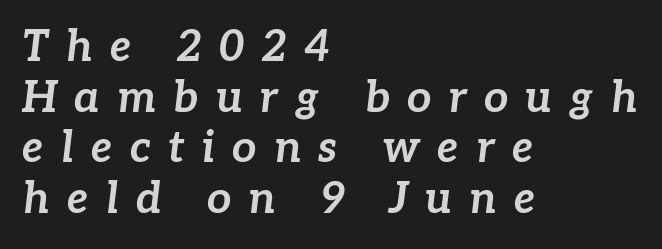
{"italic": "yes", "lean": "right", "slant_degrees": 7, "bold": "yes", "weight": "bold", "width": "normal", "stroke_contrast": "low", "x_height": "medium", "monospaced": "no", "underline": "no", "align": "left", "line_spacing_ratio": 1.18, "letter_spacing": "wide", "letter_spacing_em": 0.4, "glyph_px": 43}
